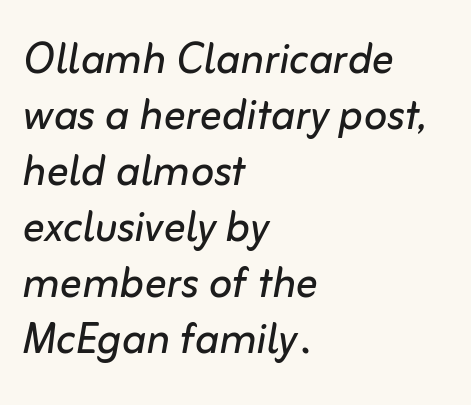
{"italic": "yes", "lean": "right", "slant_degrees": 10, "bold": "no", "weight": "regular", "width": "normal", "stroke_contrast": "low", "x_height": "medium", "monospaced": "no", "underline": "no", "align": "left", "line_spacing": "tight", "line_spacing_ratio": 1.02, "letter_spacing": "normal", "letter_spacing_em": 0.0, "glyph_px": 55}
